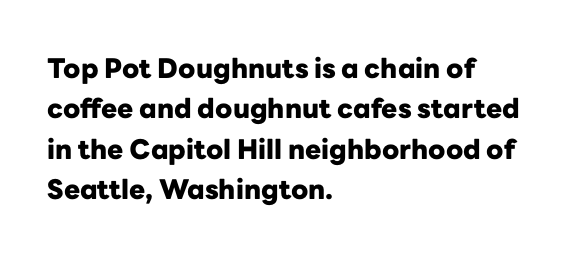
The image shows 27 px bold type, upright; set left-aligned, normal line spacing (1.5x), normal letter spacing, not underlined.
